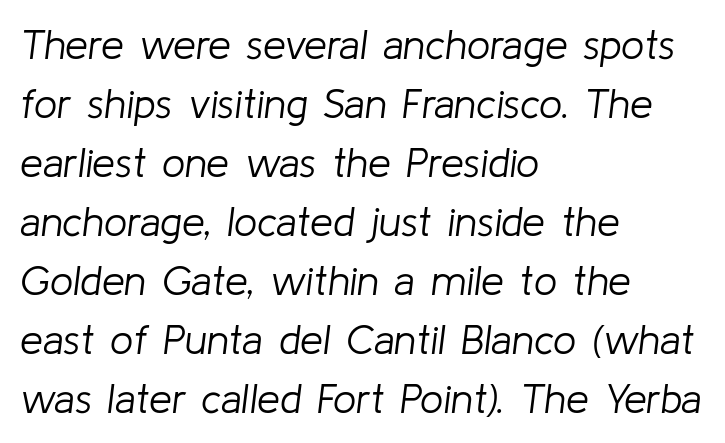
The image shows 41 px light type, italic (leaning right); set left-aligned, normal line spacing (1.44x), normal letter spacing, not underlined; low stroke contrast and a medium x-height.
